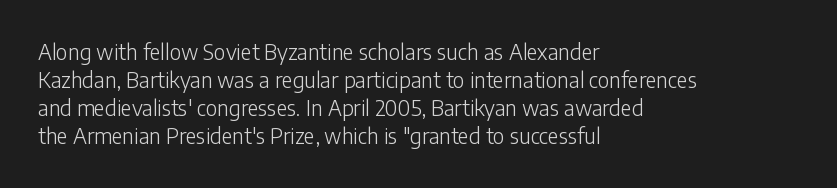
The image shows 21 px text type, upright; set left-aligned, normal line spacing (1.34x), normal letter spacing, not underlined.
